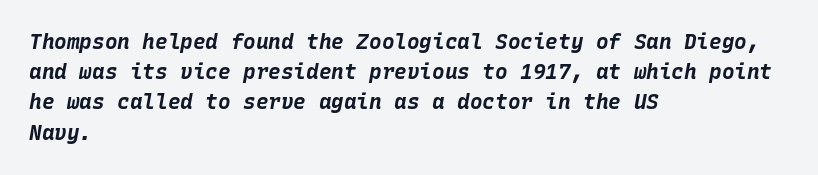
The image shows 21 px bold type, italic (leaning right); set left-aligned, normal line spacing (1.44x), normal letter spacing, not underlined.
